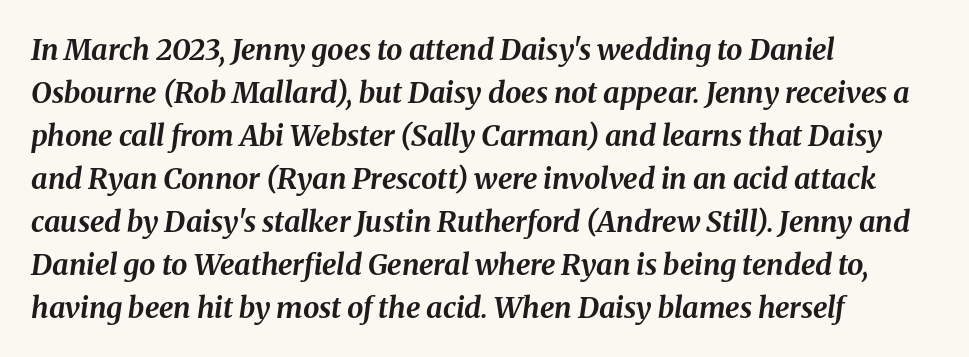
{"italic": "yes", "lean": "right", "slant_degrees": 8, "bold": "yes", "weight": "bold", "width": "normal", "stroke_contrast": "medium", "x_height": "medium", "monospaced": "no", "underline": "no", "align": "left", "line_spacing": "normal", "line_spacing_ratio": 1.48, "letter_spacing": "normal", "letter_spacing_em": 0.0, "glyph_px": 29}
